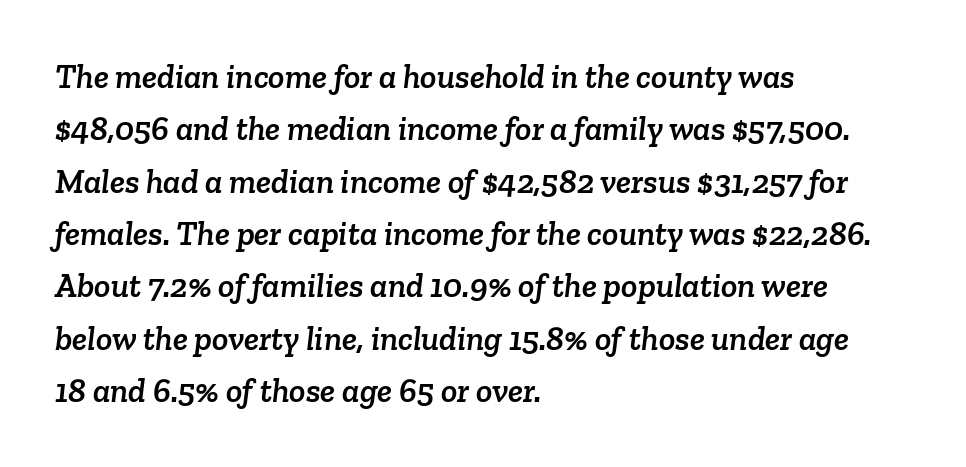
The image shows 34 px serif type; set left-aligned, normal line spacing (1.54x), normal letter spacing, not underlined; low stroke contrast and a medium x-height.
